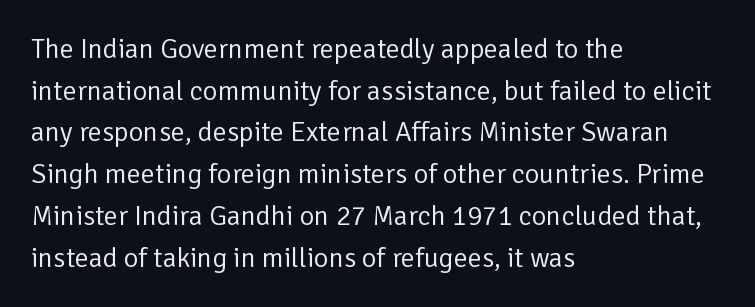
The image shows 28 px regular-weight sans-serif type, upright; set left-aligned, normal line spacing (1.49x), normal letter spacing, not underlined; low stroke contrast and a medium x-height.
